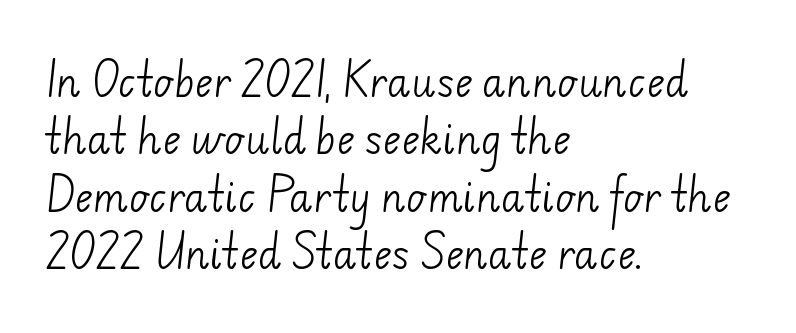
The image shows 39 px light sans-serif type; set left-aligned, normal line spacing (1.47x), normal letter spacing, not underlined; low stroke contrast and a small x-height.
